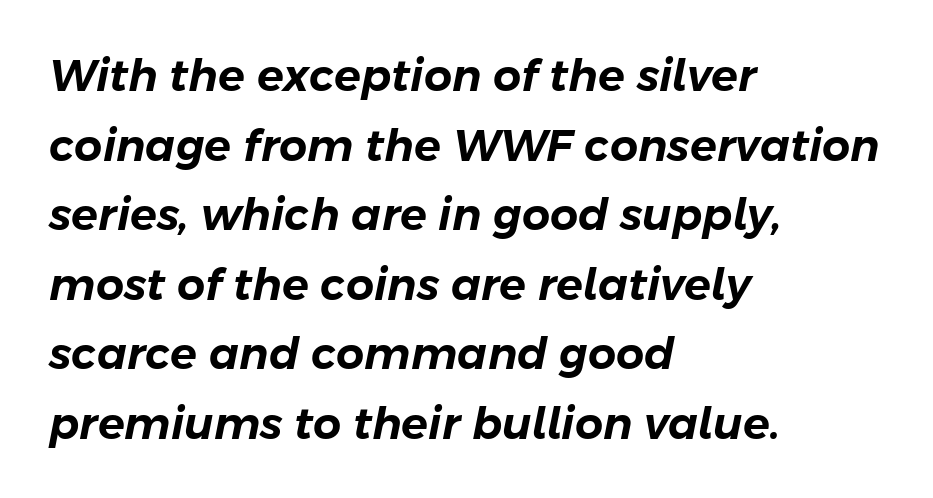
{"italic": "yes", "lean": "right", "slant_degrees": 11, "width": "normal", "stroke_contrast": "low", "x_height": "medium", "monospaced": "no", "underline": "no", "align": "left", "line_spacing": "normal", "line_spacing_ratio": 1.58, "letter_spacing": "normal", "letter_spacing_em": 0.0, "glyph_px": 44}
